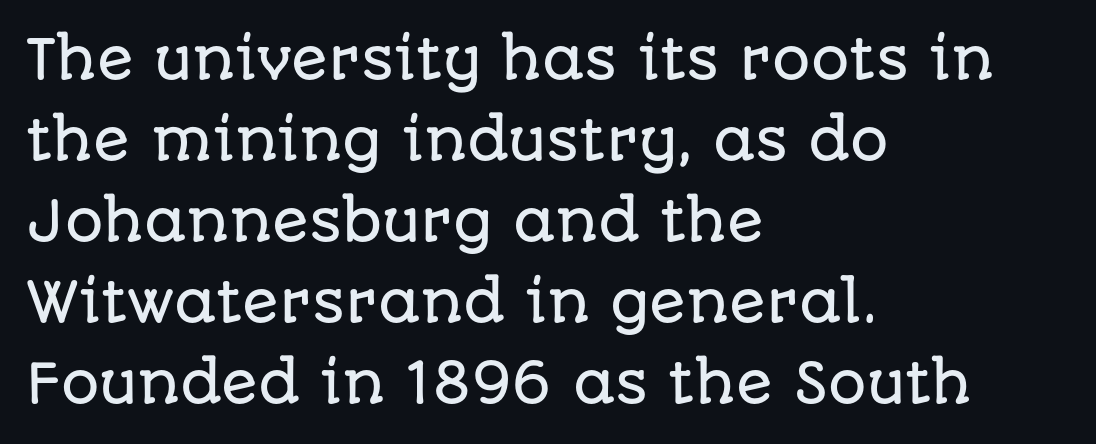
Q: Is the text italic (slanted)? A: No, it is upright.
Q: Is the typeface a serif or a sans-serif typeface? A: Sans-serif.
Q: Is the text underlined? A: No.
Q: How is the paragraph aligned? A: Left-aligned.
Q: Is the spacing between letters normal or unusually wide? A: Normal.
Q: Is the spacing between lines tight, normal or loose? A: Normal.
Q: Width (condensed, normal, or wide)? A: Normal.
Q: Stroke contrast? A: Low.
Q: x-height? A: Large.
Q: Monospaced? A: No.
